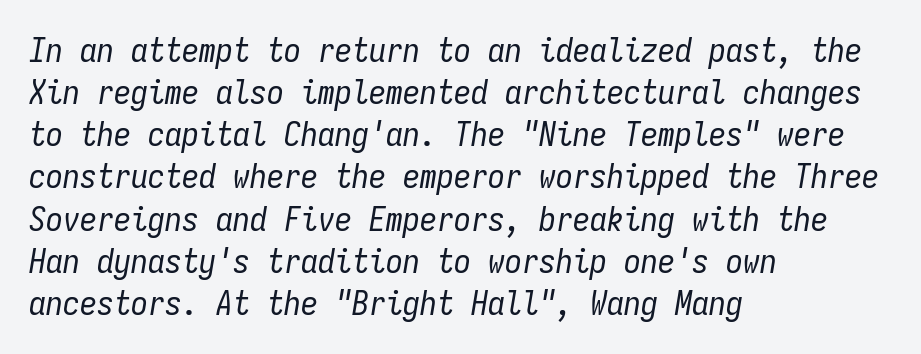
Q: Is the text bold? A: No.
Q: Is the text italic (slanted)? A: Yes, it leans right by about 9 degrees.
Q: Is the text underlined? A: No.
Q: How is the paragraph aligned? A: Left-aligned.
Q: Is the spacing between letters normal or unusually wide? A: Normal.
Q: Width (condensed, normal, or wide)? A: Condensed.
Q: Stroke contrast? A: Low.
Q: x-height? A: Medium.
Q: Monospaced? A: Yes.
